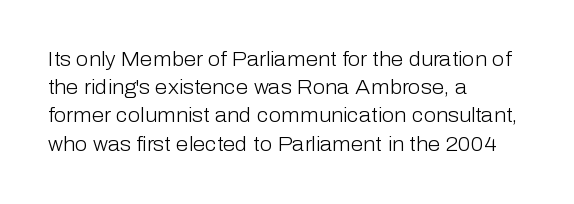
Q: Is the text bold? A: No.
Q: Is the text italic (slanted)? A: No, it is upright.
Q: Is the text underlined? A: No.
Q: How is the paragraph aligned? A: Left-aligned.
Q: Is the spacing between letters normal or unusually wide? A: Normal.
Q: Is the spacing between lines tight, normal or loose? A: Normal.
